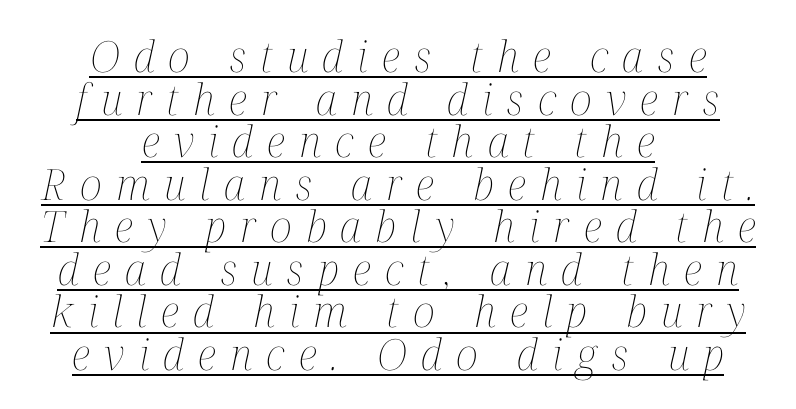
Q: Is the text bold? A: No.
Q: Is the text italic (slanted)? A: Yes, it leans right by about 12 degrees.
Q: Is the text underlined? A: Yes.
Q: How is the paragraph aligned? A: Centered.
Q: Is the spacing between letters normal or unusually wide? A: Unusually wide.
Q: Is the spacing between lines tight, normal or loose? A: Tight.
Q: Width (condensed, normal, or wide)? A: Condensed.
Q: Stroke contrast? A: Medium.
Q: x-height? A: Medium.
Q: Monospaced? A: No.
